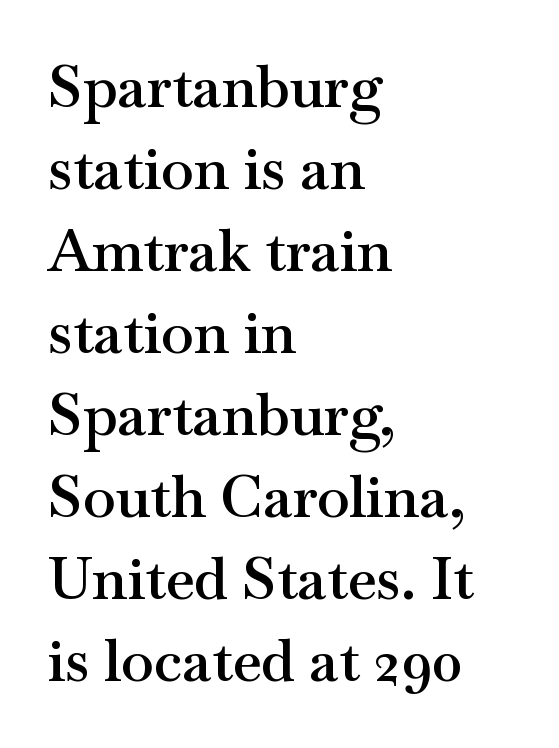
Q: Is the text bold? A: Semi-bold.
Q: Is the text italic (slanted)? A: No, it is upright.
Q: Is the typeface a serif or a sans-serif typeface? A: Serif.
Q: Is the text underlined? A: No.
Q: How is the paragraph aligned? A: Left-aligned.
Q: Is the spacing between letters normal or unusually wide? A: Normal.
Q: Is the spacing between lines tight, normal or loose? A: Normal.
Q: Width (condensed, normal, or wide)? A: Wide.
Q: Stroke contrast? A: Medium.
Q: x-height? A: Small.
Q: Monospaced? A: No.
